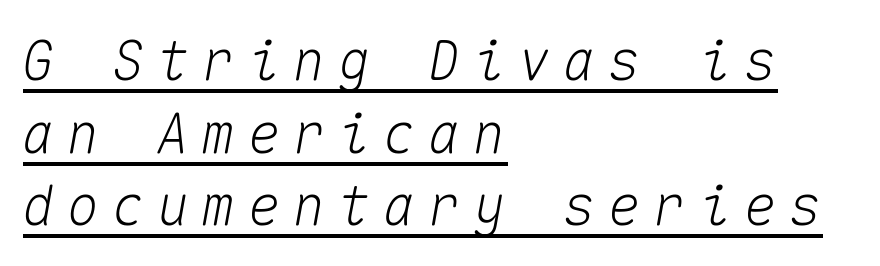
{"italic": "yes", "lean": "right", "slant_degrees": 10, "width": "normal", "stroke_contrast": "medium", "x_height": "medium", "monospaced": "yes", "underline": "yes", "align": "left", "line_spacing": "normal", "line_spacing_ratio": 1.32, "letter_spacing": "wide", "letter_spacing_em": 0.22, "glyph_px": 55}
